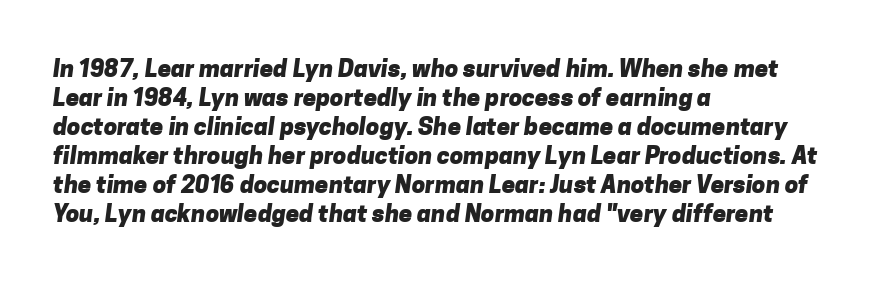
The image shows 24 px bold type; set left-aligned, line spacing 1.21x, normal letter spacing, not underlined.
